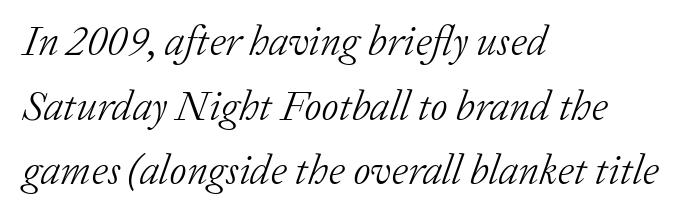
Q: Is the text bold? A: No.
Q: Is the text italic (slanted)? A: Yes, it leans right by about 20 degrees.
Q: Is the typeface a serif or a sans-serif typeface? A: Serif.
Q: Is the text underlined? A: No.
Q: How is the paragraph aligned? A: Left-aligned.
Q: Is the spacing between letters normal or unusually wide? A: Normal.
Q: Is the spacing between lines tight, normal or loose? A: Normal.
Q: Width (condensed, normal, or wide)? A: Normal.
Q: Stroke contrast? A: Low.
Q: x-height? A: Medium.
Q: Monospaced? A: No.
